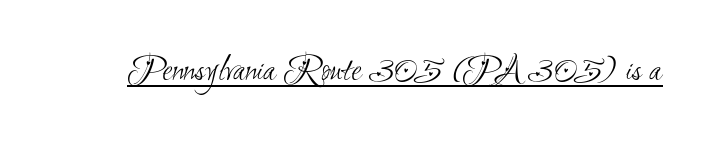
{"serif": "no", "bold": "no", "weight": "light", "width": "condensed", "stroke_contrast": "medium", "x_height": "small", "monospaced": "no", "underline": "yes", "letter_spacing": "normal", "letter_spacing_em": 0.0, "glyph_px": 38}
